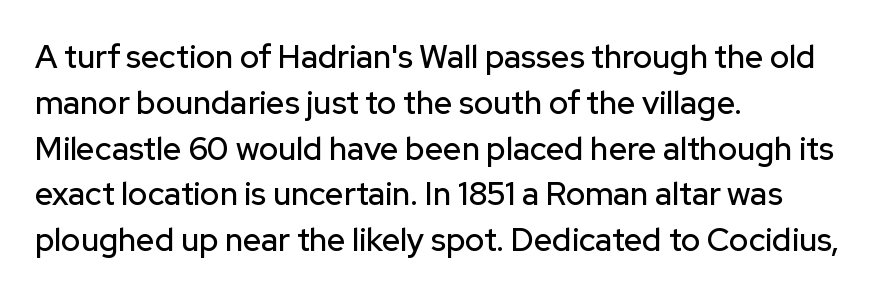
One-word summary of the alignment: left. The gap between lines stays unmarked. These lines are rendered in a variable-pitch font. Nope, not italic — everything's standing straight.
